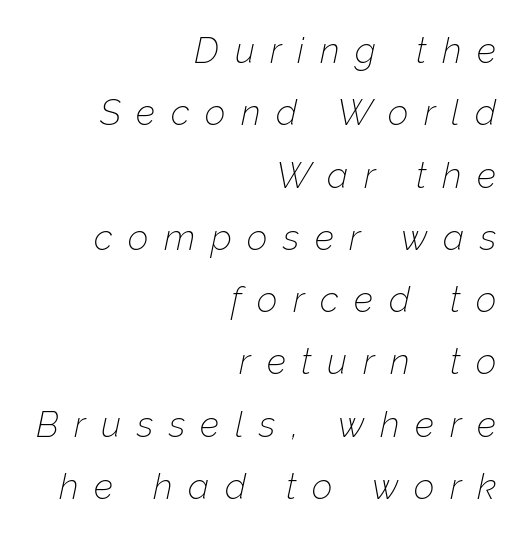
Q: Is the text bold? A: No.
Q: Is the text italic (slanted)? A: Yes, it leans right by about 12 degrees.
Q: Is the text underlined? A: No.
Q: How is the paragraph aligned? A: Right-aligned.
Q: Is the spacing between letters normal or unusually wide? A: Unusually wide.
Q: Width (condensed, normal, or wide)? A: Normal.
Q: Stroke contrast? A: Low.
Q: x-height? A: Medium.
Q: Monospaced? A: No.
